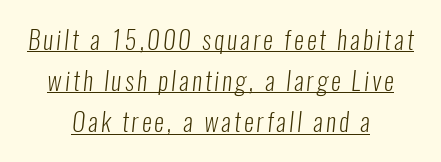
Q: Is the text bold? A: No.
Q: Is the text underlined? A: Yes.
Q: How is the paragraph aligned? A: Centered.
Q: Is the spacing between lines tight, normal or loose? A: Normal.
